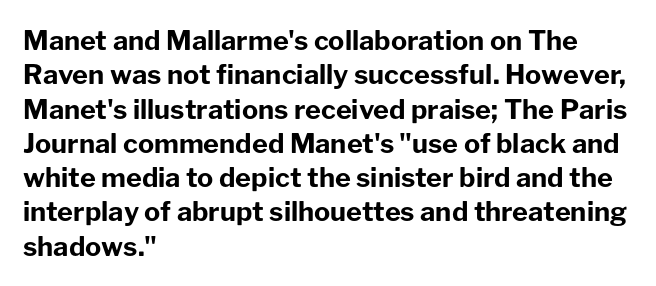
{"italic": "no", "bold": "yes", "underline": "no", "align": "left", "line_spacing": "normal", "line_spacing_ratio": 1.27, "letter_spacing": "normal", "letter_spacing_em": 0.0, "glyph_px": 27}
